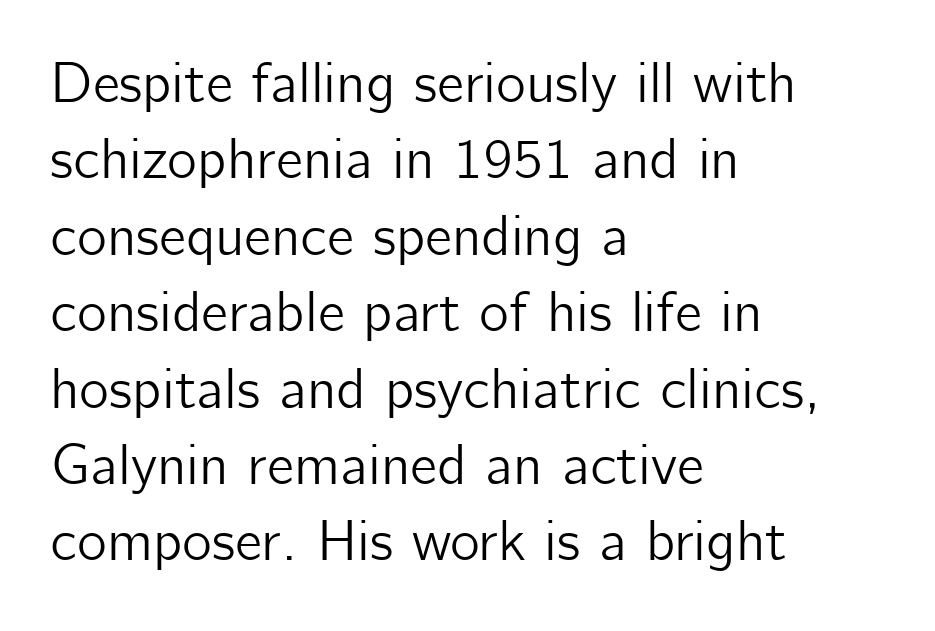
{"serif": "no", "italic": "no", "width": "normal", "stroke_contrast": "low", "x_height": "medium", "monospaced": "no", "underline": "no", "align": "left", "line_spacing": "normal", "line_spacing_ratio": 1.34, "letter_spacing": "normal", "letter_spacing_em": 0.0, "glyph_px": 57}
